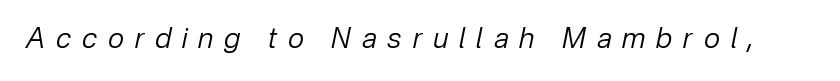
{"italic": "yes", "lean": "right", "slant_degrees": 12, "bold": "no", "weight": "regular", "width": "normal", "stroke_contrast": "low", "x_height": "medium", "monospaced": "no", "underline": "no", "letter_spacing": "wide", "letter_spacing_em": 0.39, "glyph_px": 28}
